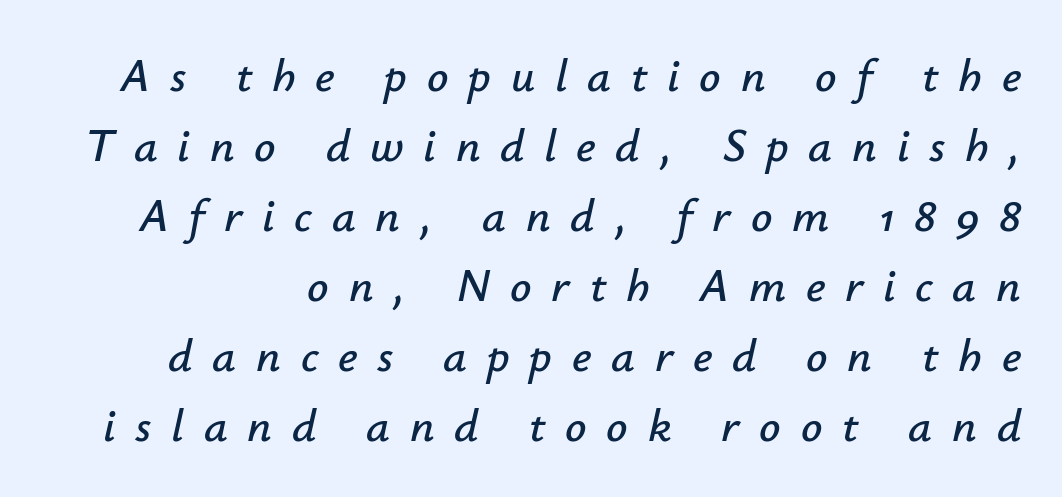
The rendering uses a moderate line-height, typical for paragraphs. Varying glyph widths throughout — classic text-font behaviour. The gap between lines stays unmarked. Glyph-to-glyph distance is far greater than everyday printed text.
